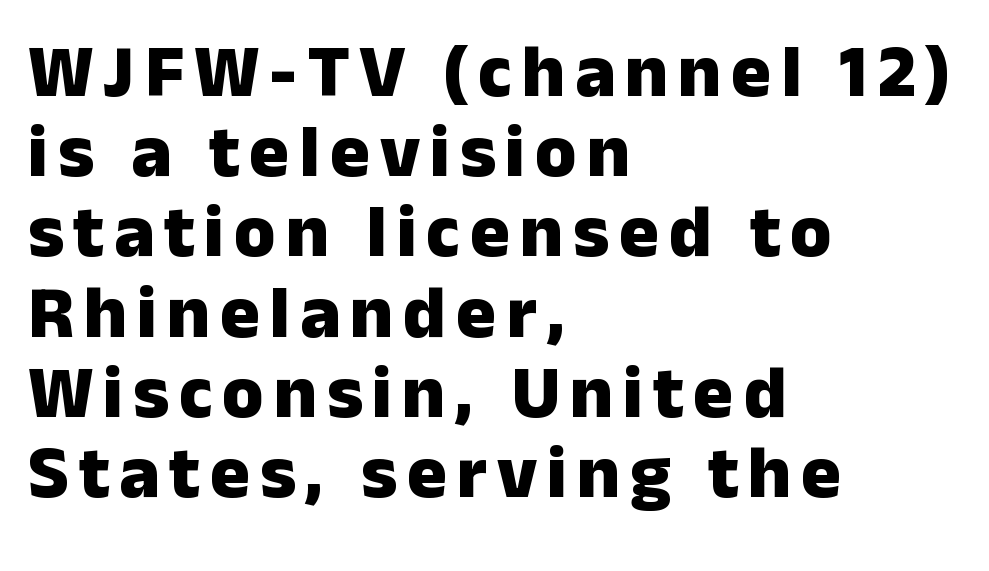
Do the letters lean? They stand straight. A bare baseline throughout the passage. Serifs: no, the terminals of the letterforms are clean. Notice how thick the strokes are: this is what a full bold looks like.
